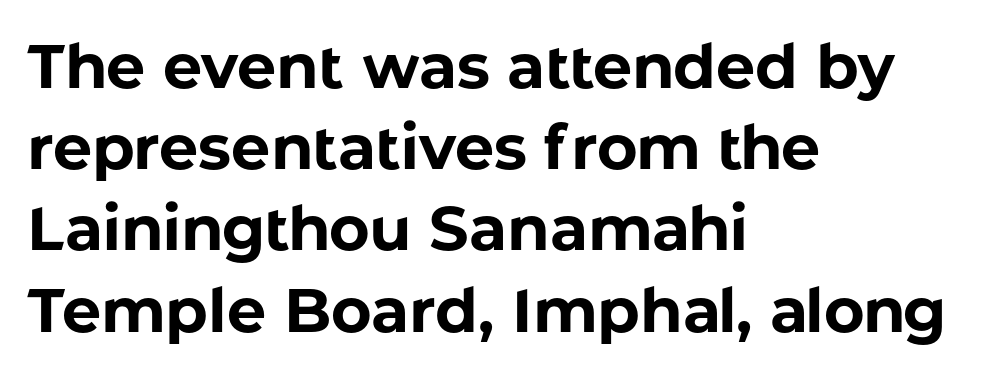
Type style note: lacks serifs. Quick note: interline space is typical. Rendered with straight, roman letterforms. Each letter keeps its own natural width here, so spacing adapts to shape. Nobody touched the tracking dial on this one. The sample has been set heavy, in full bold.
